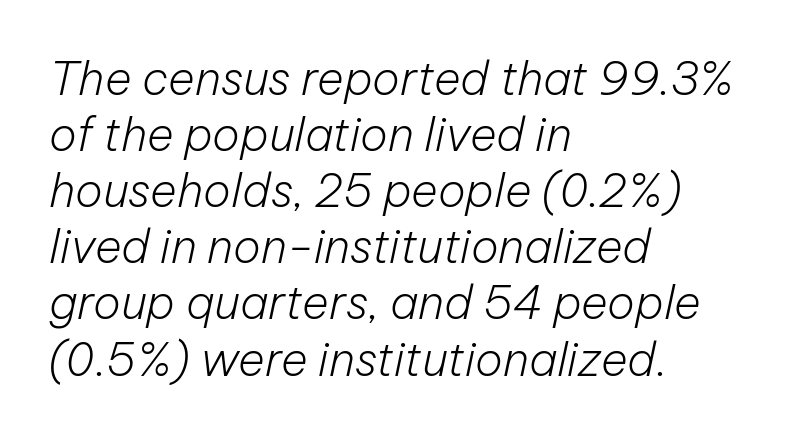
Bare-footed words on every line. Stems and bowls with no extra thickness — not bold. The horizontal fit of the characters is conventional and even. The lines in this sample share a left origin and differ only in where they stop. Style check: oblique. You could not count columns in this text — the font is proportionally spaced.
